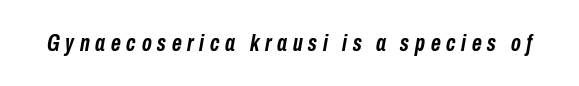
The image shows 24 px bold type, italic (leaning right); set unusually wide letter spacing (+0.24 em), not underlined.
